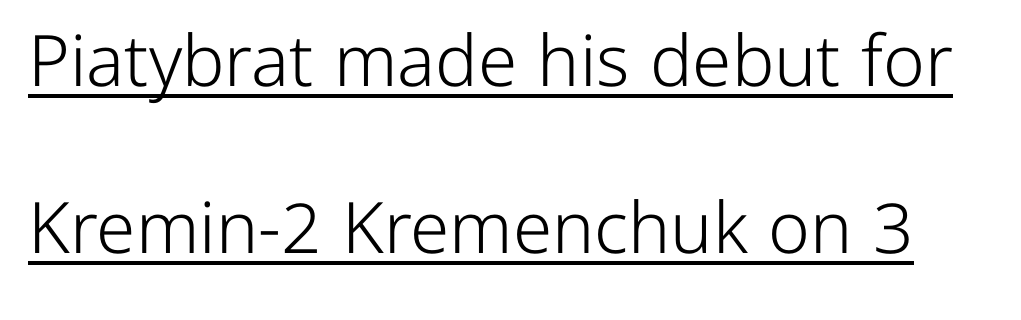
Q: Is the text bold? A: No.
Q: Is the text italic (slanted)? A: No, it is upright.
Q: Is the typeface a serif or a sans-serif typeface? A: Sans-serif.
Q: Is the text underlined? A: Yes.
Q: Is the spacing between letters normal or unusually wide? A: Normal.
Q: Is the spacing between lines tight, normal or loose? A: Loose.
Q: Width (condensed, normal, or wide)? A: Normal.
Q: Stroke contrast? A: Low.
Q: x-height? A: Medium.
Q: Monospaced? A: No.
